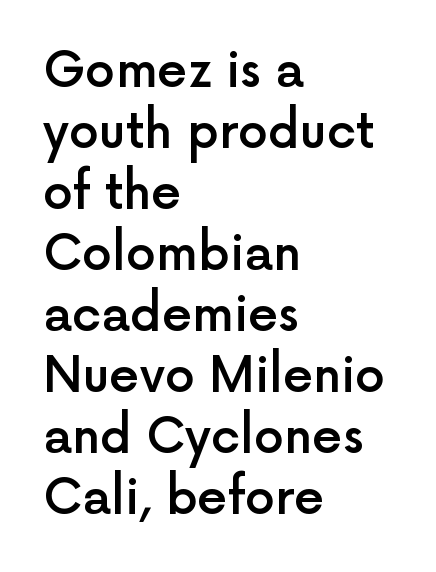
The rendering uses a moderate line-height, typical for paragraphs. The face used here is a sans, in the tradition of grotesques and geometrics. The line texture is even and compact thanks to regular tracking. The rendering uses natural spacing where letterforms have individual widths.
